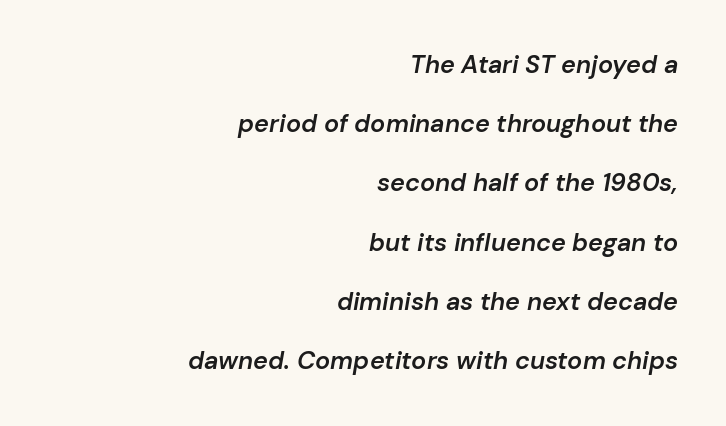
The image shows 25 px text type, italic (leaning right); set right-aligned, loose line spacing (2.37x), normal letter spacing, not underlined.
